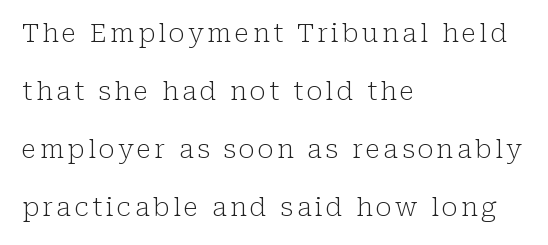
This block would shrink considerably if given ordinary leading; it's expanded now. Is this a heavy cut? Hardly; it is regular or lighter. Words float on clear page, feet unadorned. The font's upright variant was chosen for this text. Leftover space on each line is placed entirely after the last word.
